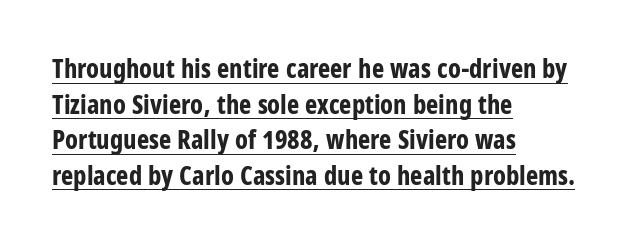
Looks like someone drew a line under every word here. Strong, thick strokes mark this as bold type. Typeset ragged right — the left edge is the straight one. Evenly set lines give the paragraph a standard silhouette. Italic: no, the glyphs are upright roman.
